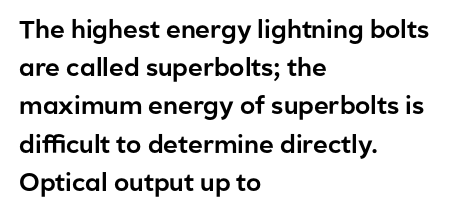
Descenders hang freely into open space. Teacher's note: observe the even left margin — that is flush-left alignment. The vertical gap from one line to the next is medium. If you drew a line through each stem, it would be perfectly vertical. The letters sit at their default tracking, neither squeezed nor spread.
